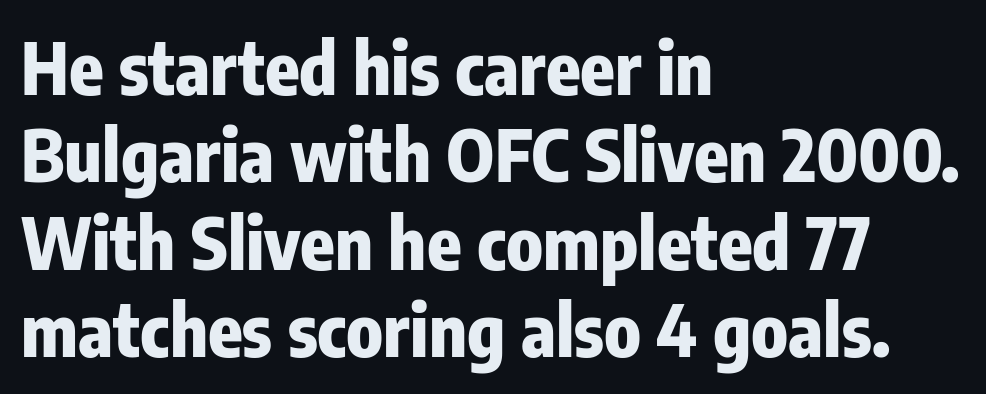
The letters advance in unequal steps, a hallmark of proportional type. Notice how thick the strokes are: this is what a full bold looks like. Descenders hang freely into open space. The line texture is even and compact thanks to regular tracking.
